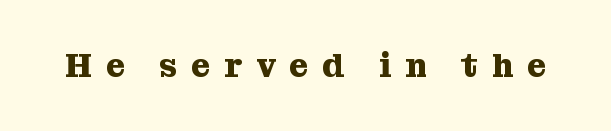
The image shows 33 px heavy serif type, upright; set unusually wide letter spacing (+0.42 em), not underlined; medium stroke contrast and a medium x-height.
